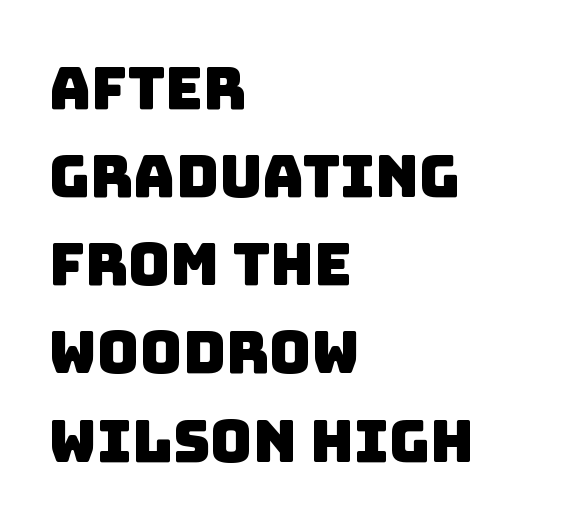
{"serif": "no", "width": "normal", "stroke_contrast": "low", "x_height": "large", "monospaced": "no", "underline": "no", "align": "left", "line_spacing": "normal", "line_spacing_ratio": 1.52, "letter_spacing": "normal", "letter_spacing_em": 0.0, "glyph_px": 58}
